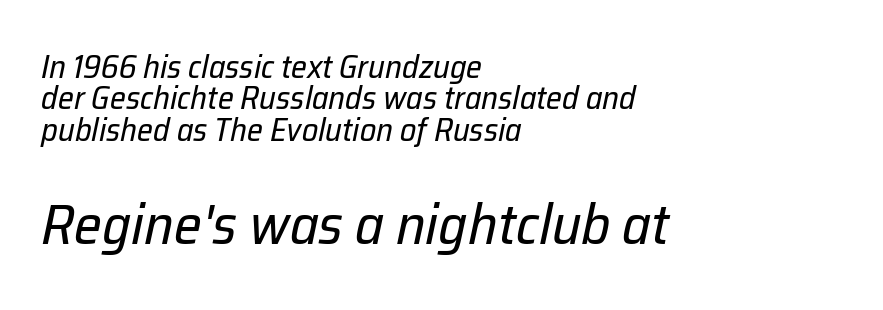
The image shows 56 px regular-weight type, italic (leaning right); set left-aligned, tight line spacing (0.98x), normal letter spacing, not underlined; the second (bottom) block is 1.75x larger; low stroke contrast and a medium x-height.
